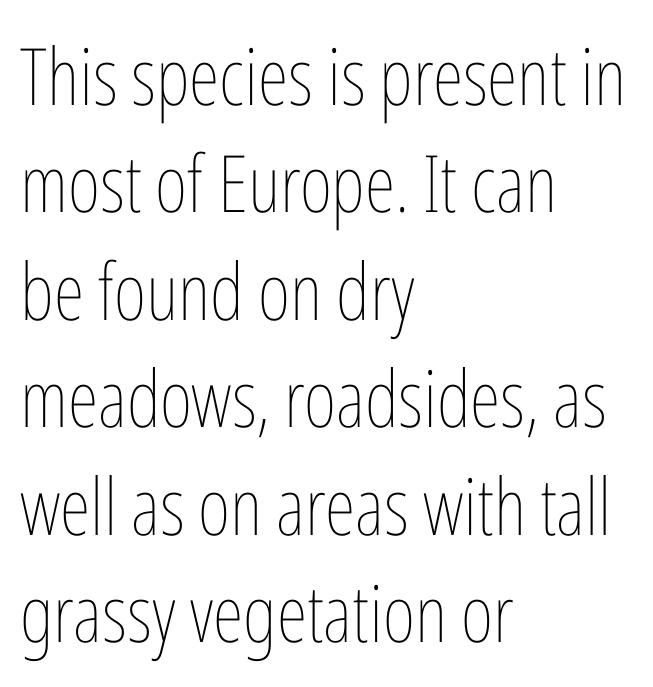
{"italic": "no", "bold": "no", "weight": "thin", "width": "condensed", "stroke_contrast": "low", "x_height": "medium", "monospaced": "no", "underline": "no", "align": "left", "line_spacing": "normal", "line_spacing_ratio": 1.36, "letter_spacing": "normal", "letter_spacing_em": 0.0, "glyph_px": 79}
